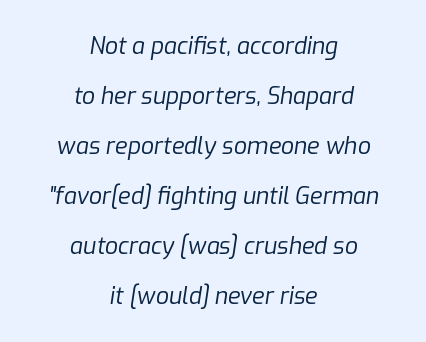
A student would call this center alignment; a typographer would say set centered. If you drew a line through each stem, it would be angled. The horizontal fit of the characters is conventional and even. The font is comparable to plain body text, perhaps lighter. Clear beneath every line of the passage.
